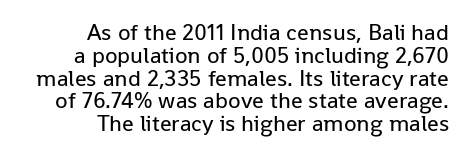
Q: Is the text bold? A: No.
Q: Is the text italic (slanted)? A: No, it is upright.
Q: Is the text underlined? A: No.
Q: How is the paragraph aligned? A: Right-aligned.
Q: Is the spacing between letters normal or unusually wide? A: Normal.
Q: Is the spacing between lines tight, normal or loose? A: Tight.
